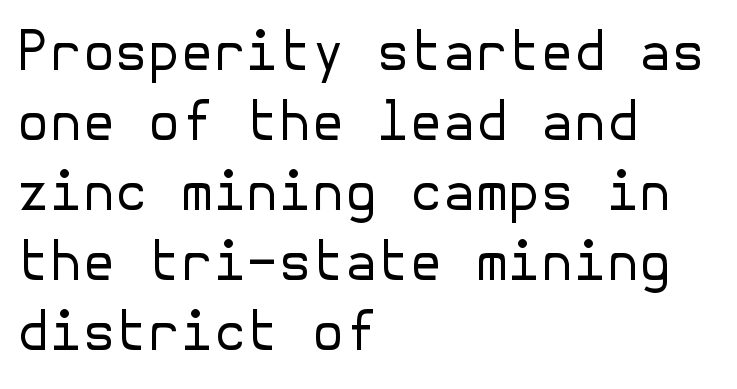
{"serif": "no", "italic": "no", "bold": "no", "weight": "regular", "width": "normal", "stroke_contrast": "low", "x_height": "medium", "underline": "no", "align": "left", "line_spacing": "normal", "line_spacing_ratio": 1.32, "letter_spacing": "normal", "letter_spacing_em": 0.0, "glyph_px": 53}
